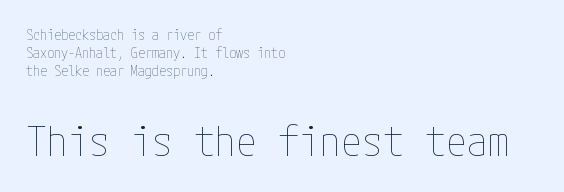
{"italic": "no", "bold": "no", "weight": "thin", "width": "condensed", "stroke_contrast": "low", "x_height": "medium", "underline": "no", "align": "left", "line_spacing": "normal", "line_spacing_ratio": 1.29, "letter_spacing": "normal", "letter_spacing_em": 0.0, "larger_block": "second", "size_ratio": 3.0, "glyph_px": 42}
